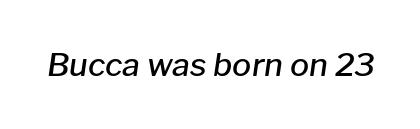
{"italic": "yes", "lean": "right", "slant_degrees": 8, "bold": "semi", "weight": "semibold", "width": "normal", "stroke_contrast": "low", "x_height": "medium", "monospaced": "no", "underline": "no", "letter_spacing": "normal", "letter_spacing_em": 0.0, "glyph_px": 32}
